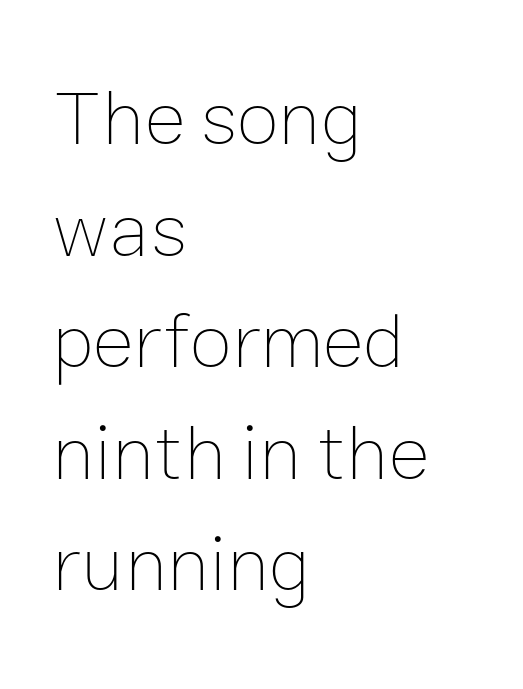
Q: Is the text bold? A: No.
Q: Is the text italic (slanted)? A: No, it is upright.
Q: Is the text underlined? A: No.
Q: How is the paragraph aligned? A: Left-aligned.
Q: Is the spacing between letters normal or unusually wide? A: Normal.
Q: Is the spacing between lines tight, normal or loose? A: Normal.
Q: Width (condensed, normal, or wide)? A: Normal.
Q: Stroke contrast? A: Low.
Q: x-height? A: Medium.
Q: Monospaced? A: No.
